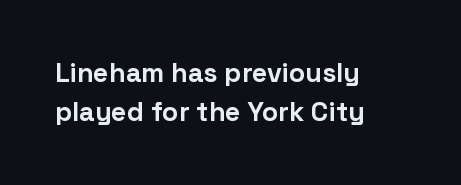
The typography opts for an upright posture over an oblique one. The face used here has the dense, thick strokes of a bold. Words float on clear page, feet unadorned. The typesetter chose a ragged-right arrangement here.
